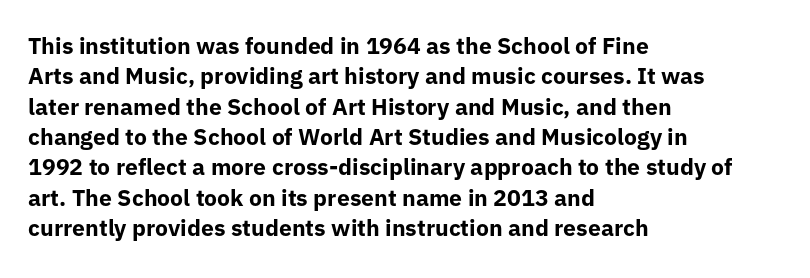
Q: Is the text bold? A: Yes.
Q: Is the text italic (slanted)? A: No, it is upright.
Q: Is the text underlined? A: No.
Q: How is the paragraph aligned? A: Left-aligned.
Q: Is the spacing between letters normal or unusually wide? A: Normal.
Q: Is the spacing between lines tight, normal or loose? A: Normal.
